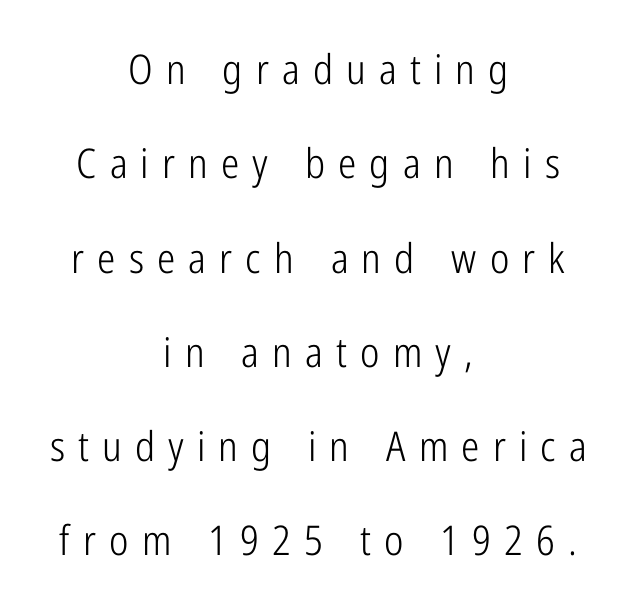
Look at the bottom of the vertical strokes: they stop flat, with no serifs. How are the letters spaced? Widely, with obvious added tracking. The typography opts for an upright posture over an oblique one. These lines are rendered in a variable-pitch font. Summary of weight: not heavy and not bold. Honestly, there is no underline to notice here at all.
